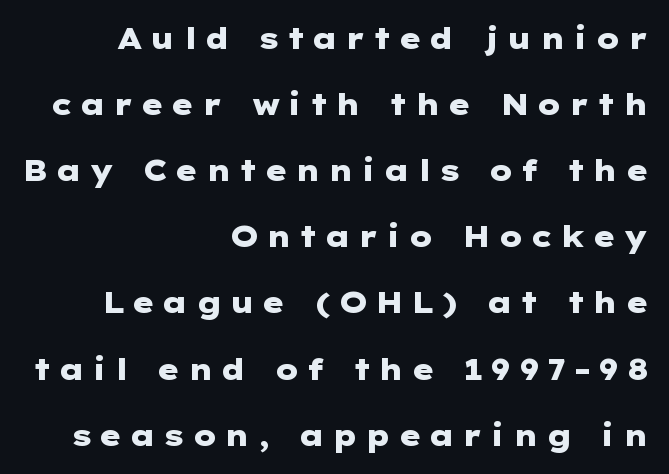
The image shows 29 px heavy, wide sans-serif type, upright; set right-aligned, loose line spacing (2.28x), unusually wide letter spacing (+0.24 em), not underlined; low stroke contrast and a medium x-height.
